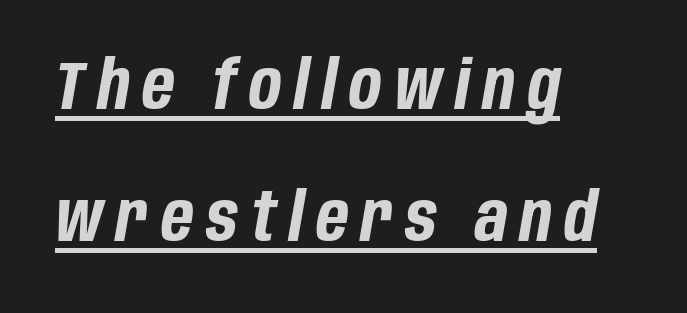
Q: Is the text bold? A: Yes.
Q: Is the text italic (slanted)? A: Yes, it leans right by about 10 degrees.
Q: Is the text underlined? A: Yes.
Q: How is the paragraph aligned? A: Left-aligned.
Q: Is the spacing between lines tight, normal or loose? A: Loose.
Q: Width (condensed, normal, or wide)? A: Condensed.
Q: Stroke contrast? A: Low.
Q: x-height? A: Large.
Q: Monospaced? A: No.
